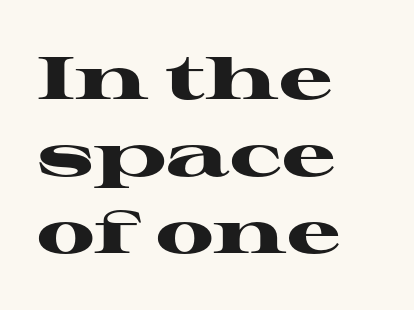
Compared with typical body copy, the letter spacing here is the same. Unmarked baselines from the first word to the last. One-word summary of the alignment: left. Do the characters align in a grid? No, the font is proportional. Heavy-handed strokes throughout: this text is bold.
